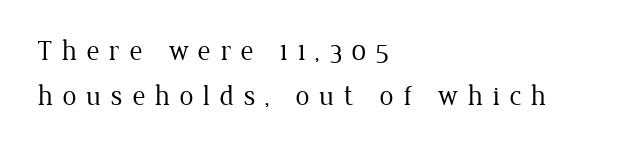
Ordinary non-slanted type is in use. Is this a fixed-width face? No — the glyphs have proportional, varying widths. Casual observation: everything's shoved over to the left. The type family on display is of the serif kind. Bare-footed words on every line.
